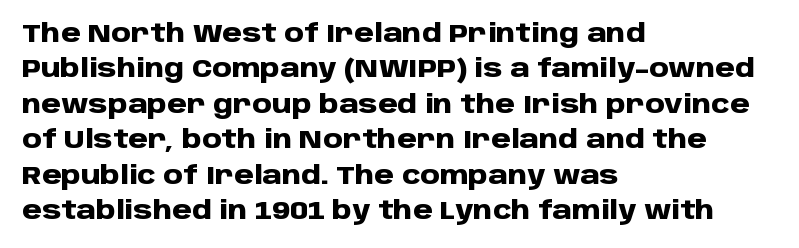
The image shows 25 px bold type, upright; set left-aligned, normal line spacing (1.42x), normal letter spacing, not underlined.
